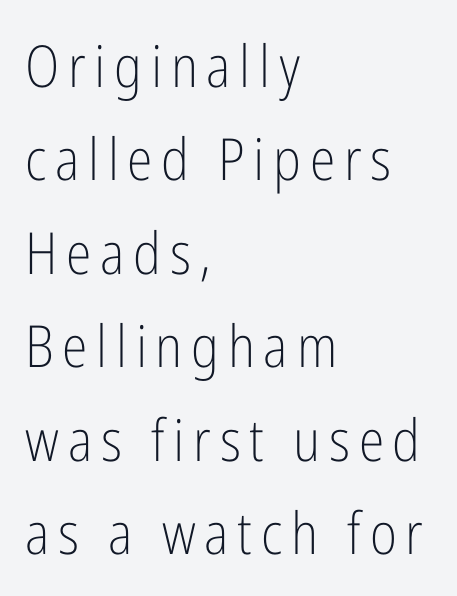
Q: Is the text bold? A: No.
Q: Is the text italic (slanted)? A: No, it is upright.
Q: Is the typeface a serif or a sans-serif typeface? A: Sans-serif.
Q: Is the text underlined? A: No.
Q: How is the paragraph aligned? A: Left-aligned.
Q: Is the spacing between lines tight, normal or loose? A: Normal.
Q: Width (condensed, normal, or wide)? A: Condensed.
Q: Stroke contrast? A: Low.
Q: x-height? A: Medium.
Q: Monospaced? A: No.
